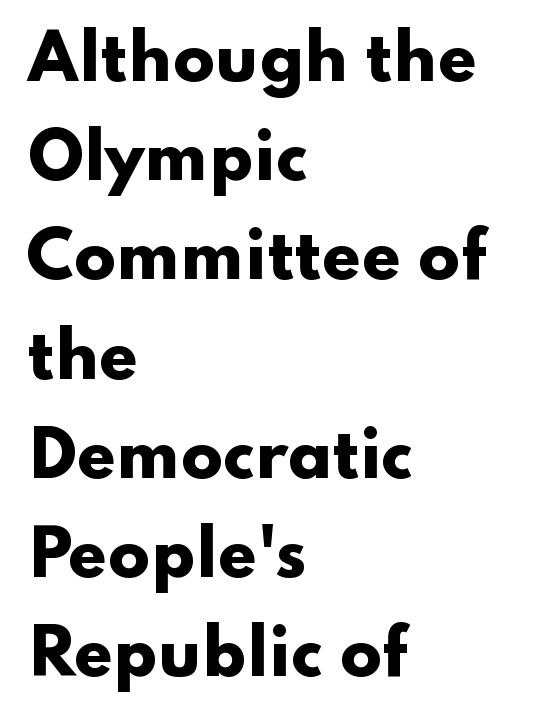
{"serif": "no", "italic": "no", "bold": "yes", "weight": "heavy", "width": "wide", "stroke_contrast": "low", "x_height": "small", "monospaced": "no", "underline": "no", "align": "left", "line_spacing": "normal", "line_spacing_ratio": 1.6, "letter_spacing": "normal", "letter_spacing_em": 0.0, "glyph_px": 62}
